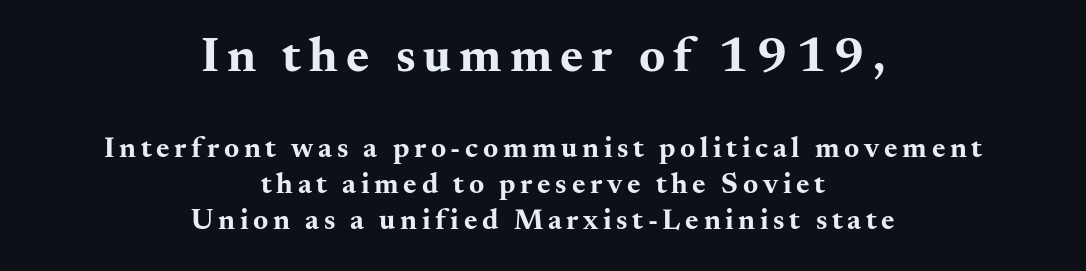
The characters look thick and weighty, a clear bold. The rendering uses natural spacing where letterforms have individual widths. Ordinary non-slanted type is in use. The strip under each line holds only bare page. Each letter's strokes conclude with small projecting serifs. Two sizes are in play, and the larger belongs to the first block.
